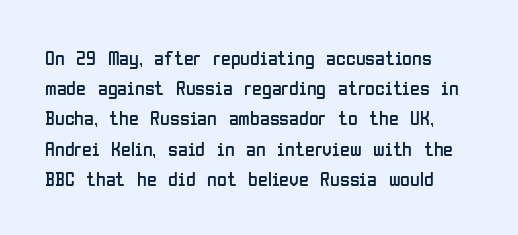
The image shows 20 px text type, upright; set normal line spacing (1.51x), normal letter spacing, not underlined.
